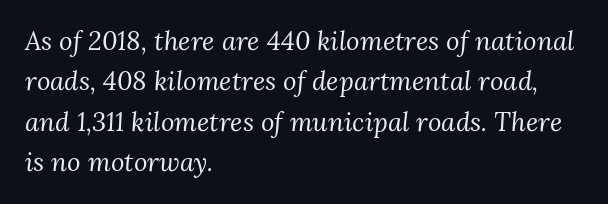
Q: Is the text bold? A: No.
Q: Is the text italic (slanted)? A: Yes, it leans right by about 3 degrees.
Q: Is the text underlined? A: No.
Q: How is the paragraph aligned? A: Left-aligned.
Q: Is the spacing between letters normal or unusually wide? A: Normal.
Q: Is the spacing between lines tight, normal or loose? A: Normal.
